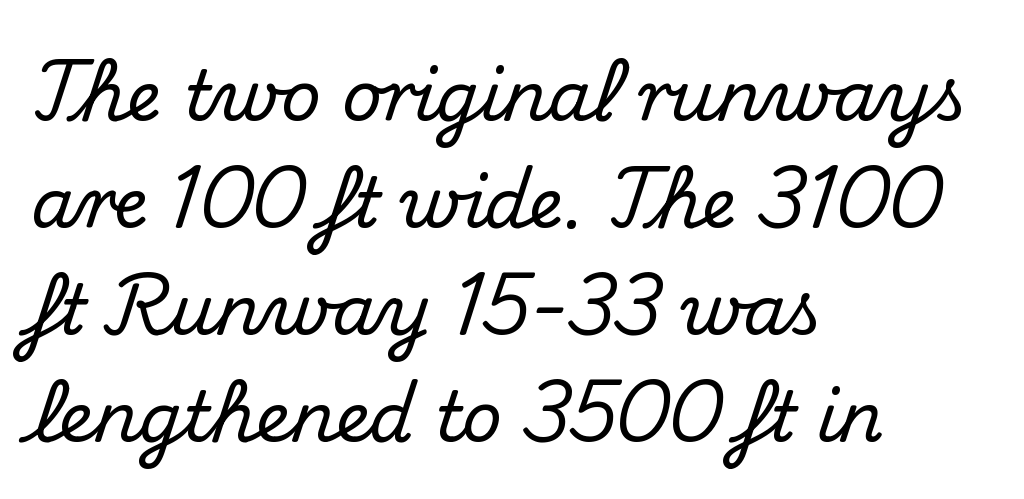
{"serif": "yes", "width": "normal", "stroke_contrast": "medium", "x_height": "small", "monospaced": "no", "underline": "no", "align": "left", "line_spacing": "normal", "line_spacing_ratio": 1.55, "letter_spacing": "normal", "letter_spacing_em": 0.0, "glyph_px": 69}
